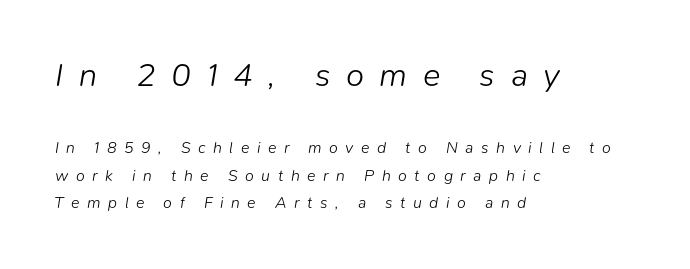
Q: Is the text bold? A: No.
Q: Is the text italic (slanted)? A: Yes, it leans right by about 9 degrees.
Q: Is the text underlined? A: No.
Q: How is the paragraph aligned? A: Left-aligned.
Q: Is the spacing between letters normal or unusually wide? A: Unusually wide.
Q: Which block of text is set in a larger size, the first (top) or the second (bottom)? A: The first (top) one.
Q: Width (condensed, normal, or wide)? A: Normal.
Q: Stroke contrast? A: Low.
Q: x-height? A: Medium.
Q: Monospaced? A: No.
